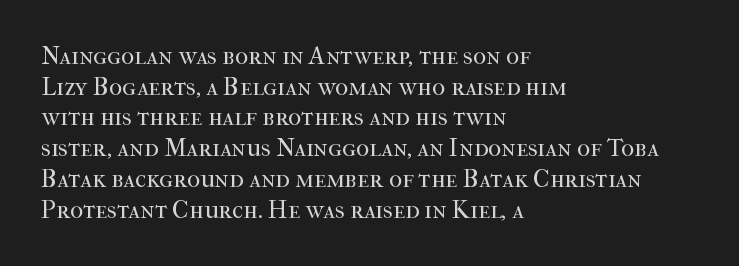
Q: Is the text bold? A: No.
Q: Is the text italic (slanted)? A: No, it is upright.
Q: Is the text underlined? A: No.
Q: How is the paragraph aligned? A: Left-aligned.
Q: Is the spacing between letters normal or unusually wide? A: Normal.
